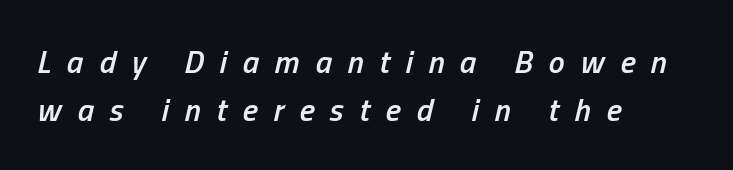
The image shows 32 px semibold, condensed type, italic (leaning right); set left-aligned, normal line spacing (1.49x), unusually wide letter spacing (+0.49 em), not underlined; low stroke contrast and a medium x-height.
